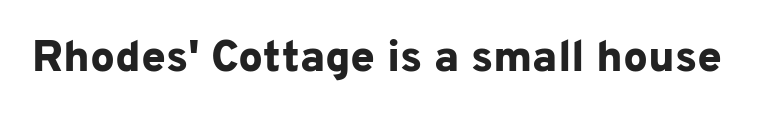
The tracking reads as untouched default to a designer's eye. Only glyphs here, with clear space below each row. The font's upright variant was chosen for this text. Compared with an ordinary text face, these strokes are far heavier — a full bold.
